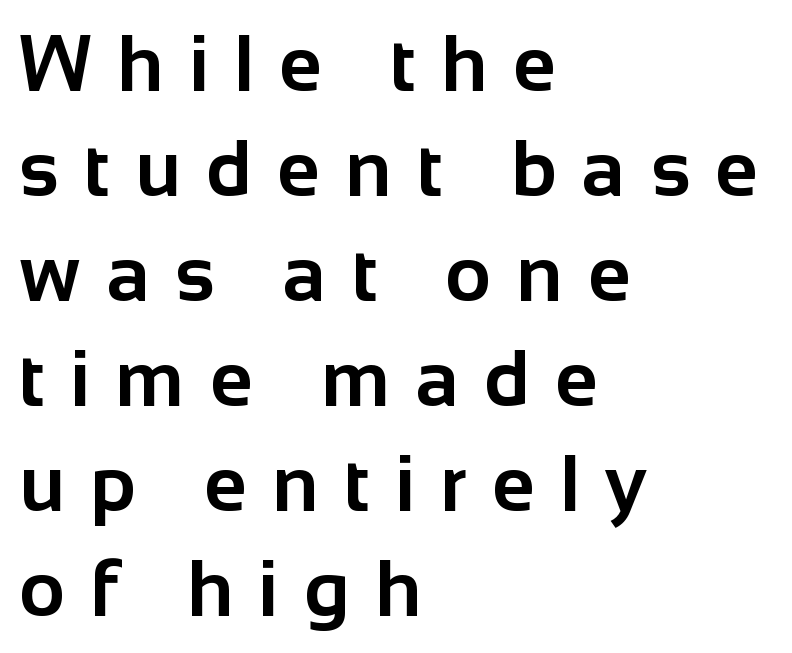
Q: Is the text bold? A: Yes.
Q: Is the text italic (slanted)? A: No, it is upright.
Q: Is the typeface a serif or a sans-serif typeface? A: Sans-serif.
Q: Is the text underlined? A: No.
Q: How is the paragraph aligned? A: Left-aligned.
Q: Is the spacing between letters normal or unusually wide? A: Unusually wide.
Q: Is the spacing between lines tight, normal or loose? A: Normal.
Q: Width (condensed, normal, or wide)? A: Normal.
Q: Stroke contrast? A: Low.
Q: x-height? A: Medium.
Q: Monospaced? A: No.
